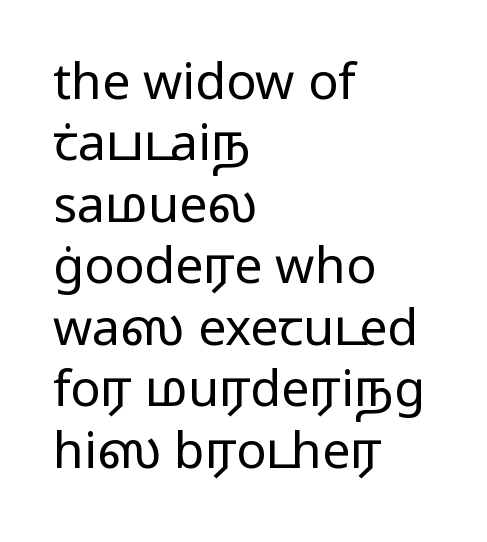
The image shows 50 px regular-weight, wide sans-serif type, upright; set left-aligned, line spacing 1.23x, normal letter spacing, not underlined; low stroke contrast and a medium x-height.
